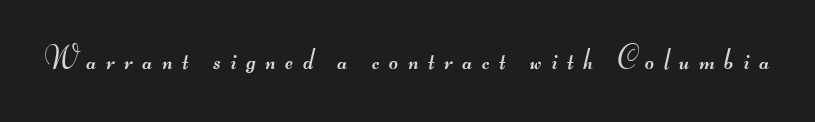
Typographically, this falls in the sans-serif category. Nobody drew a line under any word here. Bold? No — there's no thickening of the strokes. The passage shown has open, widely tracked lettering throughout. The passage shown is typed in a proportional face where columns would drift.
